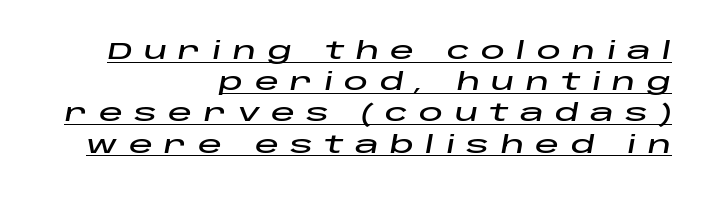
The image shows 24 px text type, italic (leaning right); set right-aligned, normal line spacing (1.3x), unusually wide letter spacing (+0.47 em), underlined.
